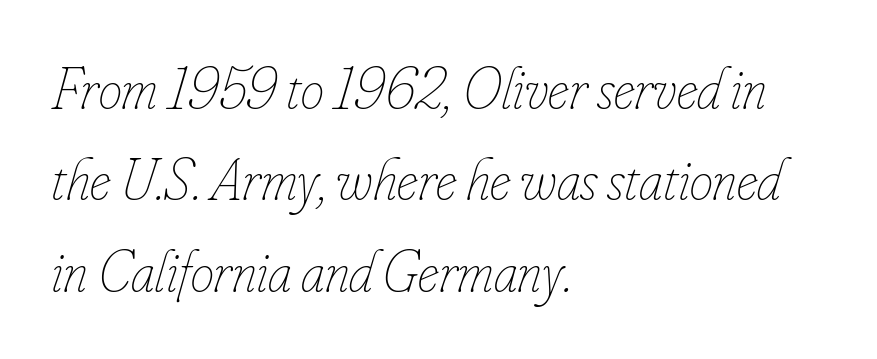
Line starts are locked; line ends wander. This reads as an unemphasized weight, regular at the heaviest. A normal amount of white space separates one row of letters from the next. Only glyphs here, with clear space below each row. Compared with typical body copy, the letter spacing here is the same.
